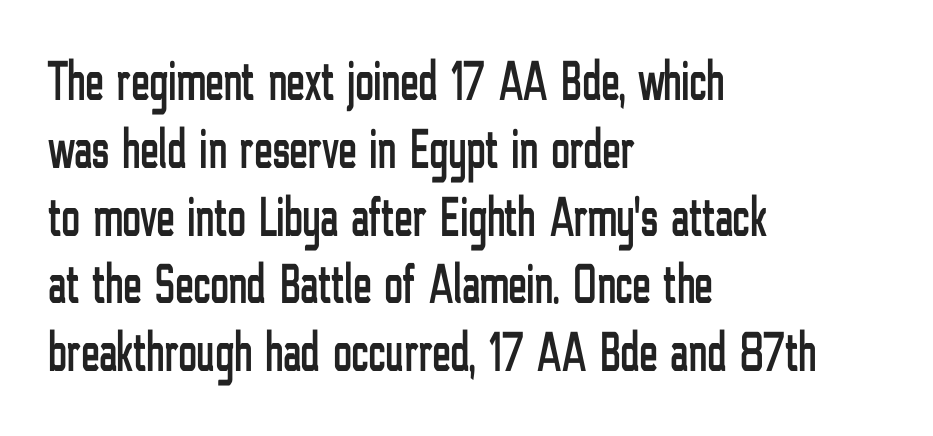
{"serif": "no", "italic": "no", "width": "condensed", "stroke_contrast": "low", "x_height": "medium", "monospaced": "no", "underline": "no", "align": "left", "line_spacing_ratio": 1.21, "letter_spacing": "normal", "letter_spacing_em": 0.0, "glyph_px": 56}
